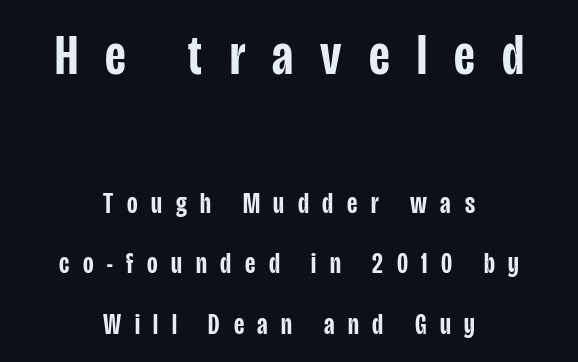
Q: Is the text bold? A: Semi-bold.
Q: Is the text italic (slanted)? A: No, it is upright.
Q: Is the typeface a serif or a sans-serif typeface? A: Sans-serif.
Q: Is the text underlined? A: No.
Q: How is the paragraph aligned? A: Centered.
Q: Is the spacing between letters normal or unusually wide? A: Unusually wide.
Q: Is the spacing between lines tight, normal or loose? A: Loose.
Q: Which block of text is set in a larger size, the first (top) or the second (bottom)? A: The first (top) one.
Q: Width (condensed, normal, or wide)? A: Condensed.
Q: Stroke contrast? A: Low.
Q: x-height? A: Large.
Q: Monospaced? A: No.
